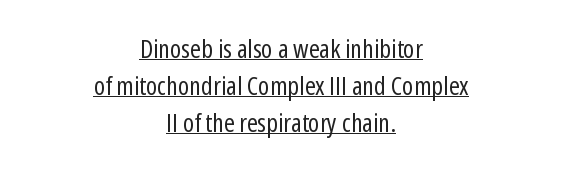
Whoever set this chose a conventional vertical rhythm. Stroke thickness stays within the range of a standard reading face or lighter. Which margin do the lines hug? Neither — every line sits in the middle. Notice how a bar underscores the lettering throughout.
